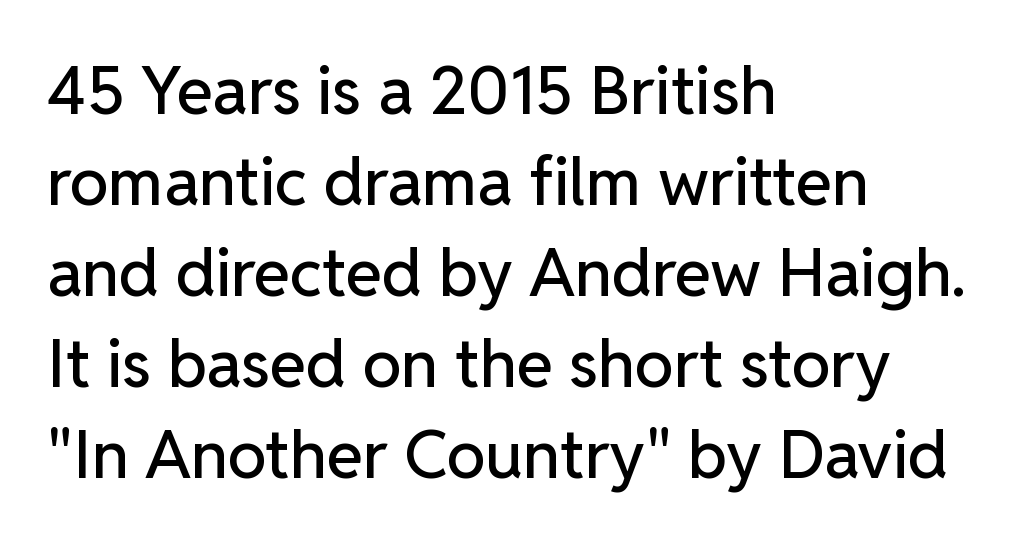
{"serif": "no", "italic": "no", "width": "normal", "stroke_contrast": "low", "x_height": "medium", "monospaced": "no", "underline": "no", "align": "left", "line_spacing": "normal", "line_spacing_ratio": 1.38, "letter_spacing": "normal", "letter_spacing_em": 0.0, "glyph_px": 66}
